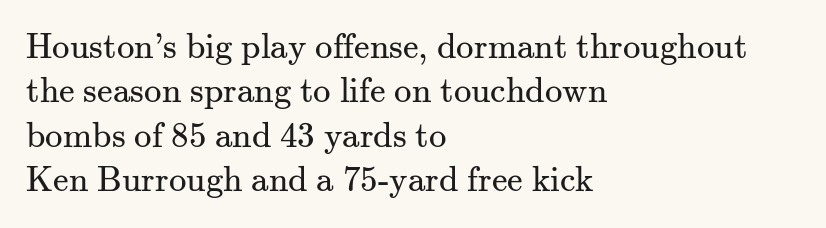
{"serif": "yes", "italic": "no", "bold": "no", "weight": "regular", "width": "normal", "stroke_contrast": "medium", "x_height": "small", "monospaced": "no", "underline": "no", "align": "left", "line_spacing": "normal", "line_spacing_ratio": 1.27, "letter_spacing": "normal", "letter_spacing_em": 0.0, "glyph_px": 35}
